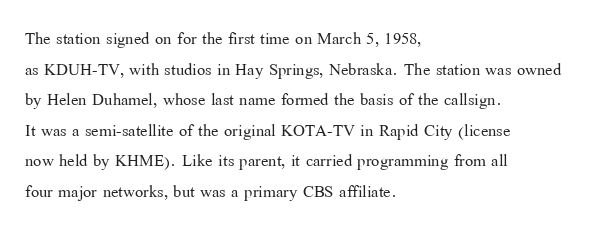
The image shows 22 px text type, upright; set left-aligned, normal line spacing (1.39x), normal letter spacing, not underlined.
